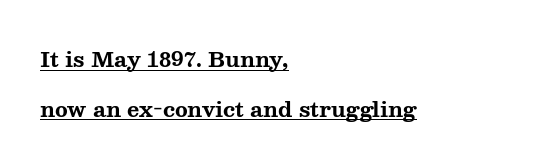
The image shows 21 px bold type, upright; set left-aligned, loose line spacing (2.37x), normal letter spacing, underlined.
